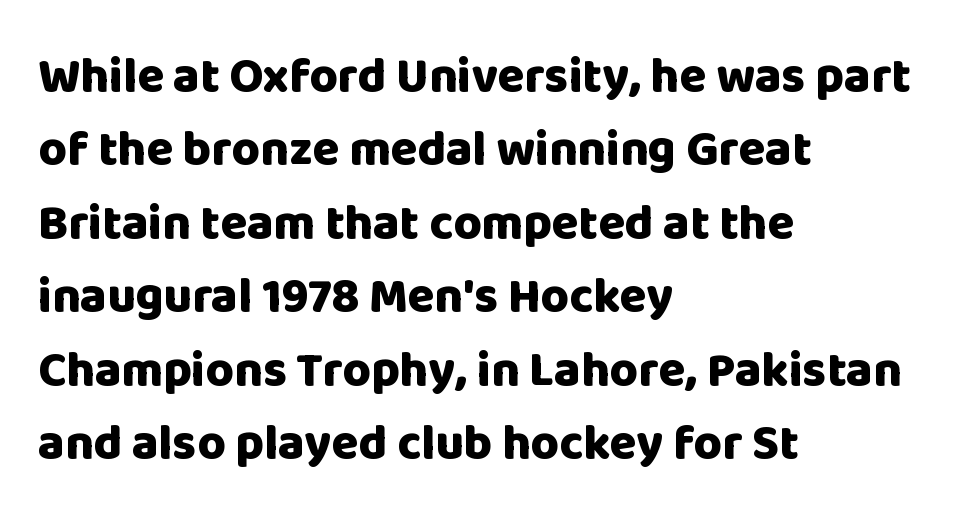
On the weight axis this lands at bold, roughly 700. Character widths vary here, with narrow letters taking less room than wide ones. These lines keep a tight, regular rhythm from letter to letter. The compositor pushed each line to the left boundary. The letters carry no serifs — their stems end cleanly without finishing strokes. The rows are spaced the way most documents space them.
